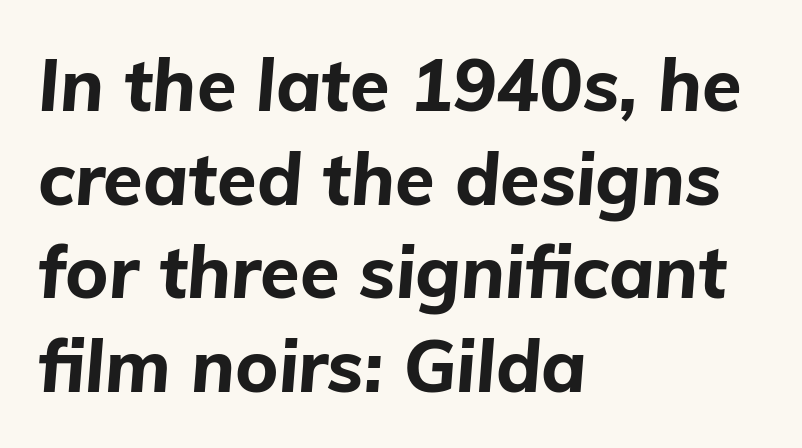
The image shows 72 px bold type, italic (leaning right); set left-aligned, normal line spacing (1.3x), normal letter spacing, not underlined; low stroke contrast and a medium x-height.
